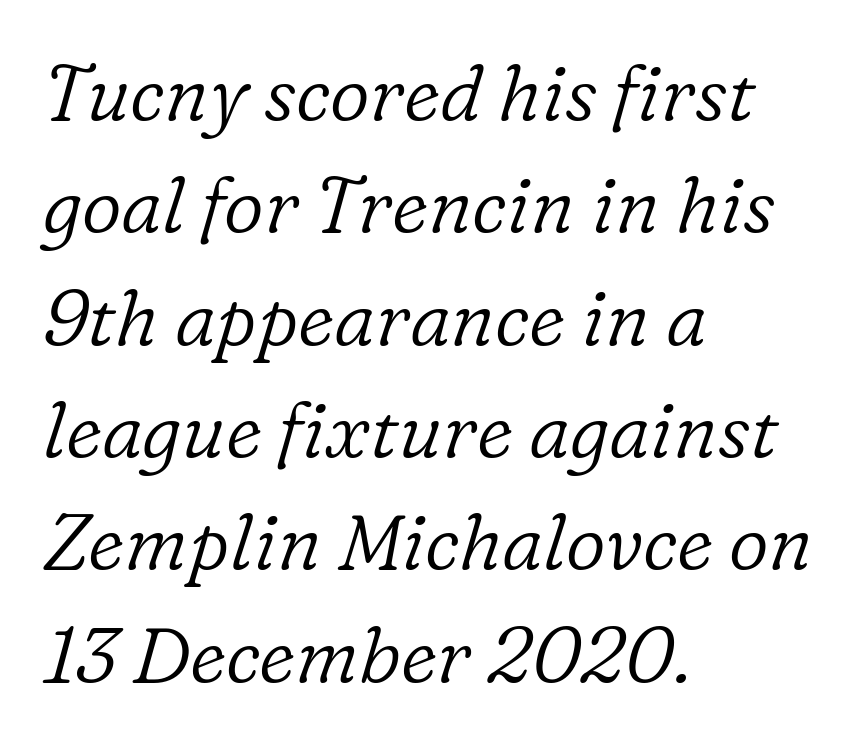
{"serif": "yes", "italic": "yes", "lean": "right", "slant_degrees": 16, "bold": "no", "weight": "light", "width": "normal", "stroke_contrast": "low", "x_height": "medium", "monospaced": "no", "underline": "no", "align": "left", "line_spacing": "normal", "line_spacing_ratio": 1.44, "letter_spacing": "normal", "letter_spacing_em": 0.0, "glyph_px": 78}
